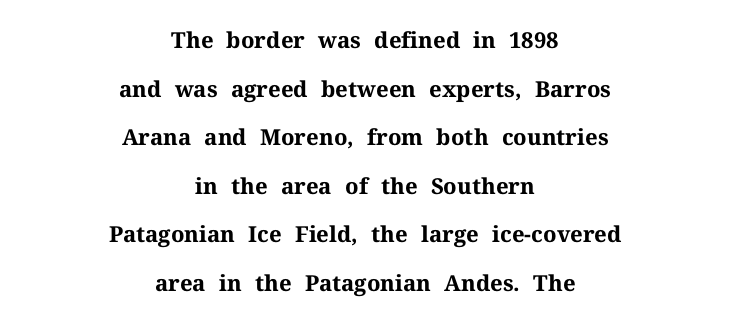
The image shows 22 px bold type, upright; set centered, loose line spacing (2.21x), normal letter spacing, not underlined.
